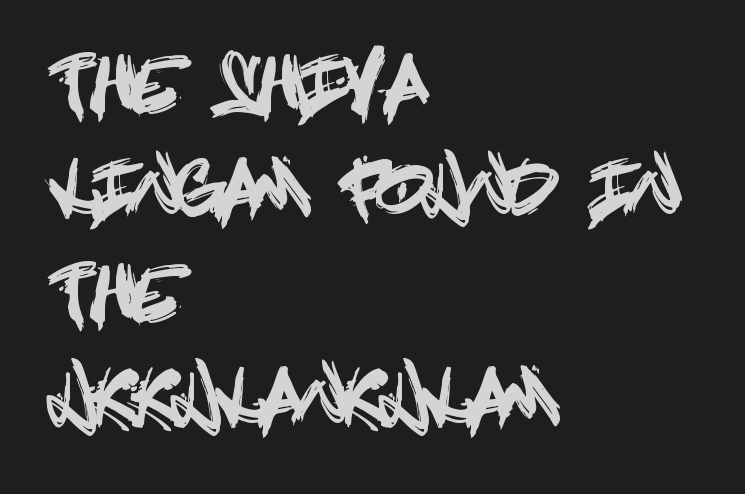
{"serif": "no", "width": "condensed", "x_height": "large", "underline": "no", "align": "left", "line_spacing": "normal", "line_spacing_ratio": 1.41, "letter_spacing": "normal", "letter_spacing_em": 0.0, "glyph_px": 74}
